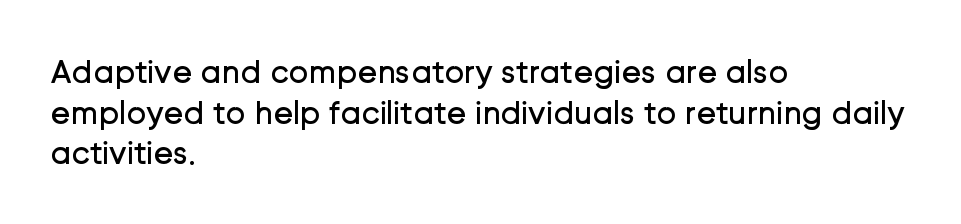
Every stem runs plumb, perpendicular to the baseline. Beneath every word, the page is bare. The weight would be labelled regular, book, light, or lighter still. The passage shown is typed in a proportional face where columns would drift. Stroke terminals: plain, sans-serif. Letter spacing: default.
